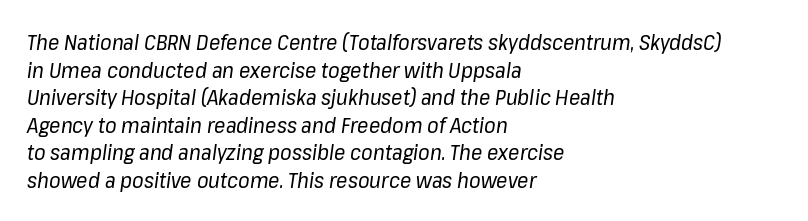
The passage shown leans; its letterforms are oblique. The letters sit at their default tracking, neither squeezed nor spread. Rule under the text: the space is simply empty. This is not heavy type; no bold has been used.
